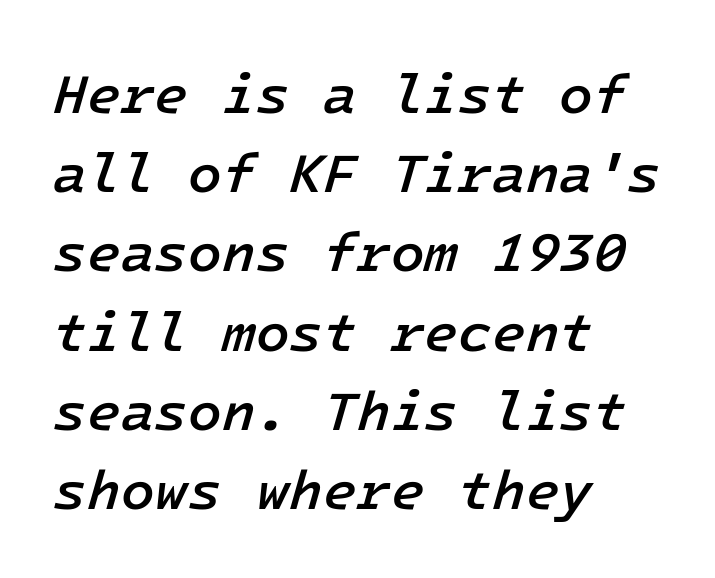
Q: Is the text bold? A: Semi-bold.
Q: Is the text italic (slanted)? A: Yes, it leans right by about 16 degrees.
Q: Is the text underlined? A: No.
Q: How is the paragraph aligned? A: Left-aligned.
Q: Is the spacing between letters normal or unusually wide? A: Normal.
Q: Is the spacing between lines tight, normal or loose? A: Normal.
Q: Width (condensed, normal, or wide)? A: Normal.
Q: Stroke contrast? A: Low.
Q: x-height? A: Medium.
